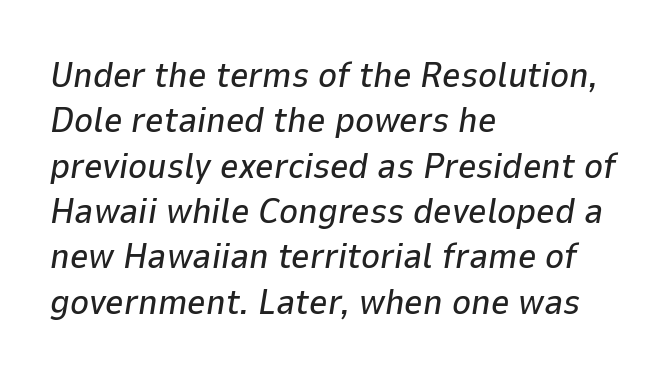
Varying glyph widths throughout — classic text-font behaviour. Words float on clear page, feet unadorned. The whole block is typeset with a tilt. Each line starts at the same left margin while the right side varies. This block has exactly the height ordinary leading produces. What stands out about the letter spacing? Nothing — it is the standard amount.
